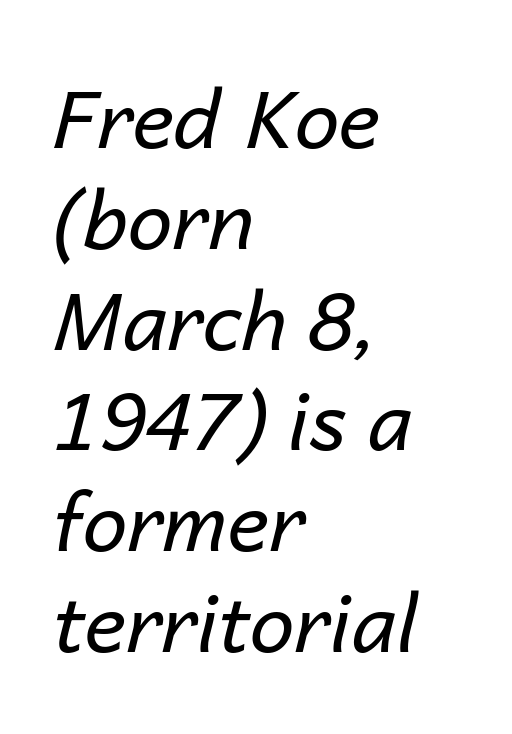
The face used here is proportionally spaced, like ordinary book or web type. The letterforms sit at book weight or below. Descenders are the only things crossing below the line. Line spacing here is normal. Each word holds together tightly as a unit, with standard inter-letter gaps.
